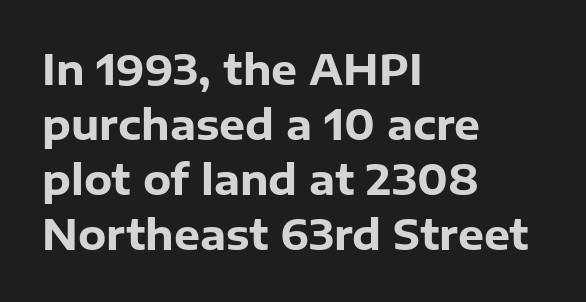
The lines sit at an ordinary, default distance from one another. The passage shown is typed in a proportional face where columns would drift. This sample uses a sans-serif face. Every letter is thick-stroked: bold, no question.
